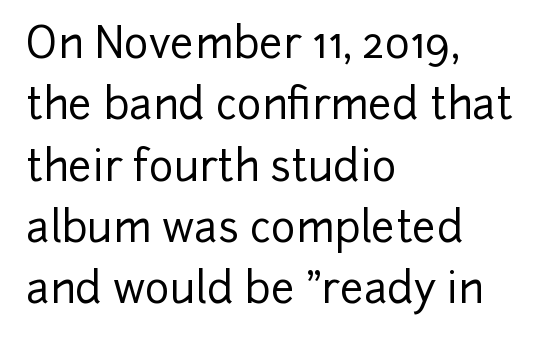
The specimen reads as upright at a glance. Classification — sans serif. Nothing unusual about the tracking: characters are spaced as the font intends. Each letter keeps its own natural width here, so spacing adapts to shape. Descender tails drop into unmarked territory.
